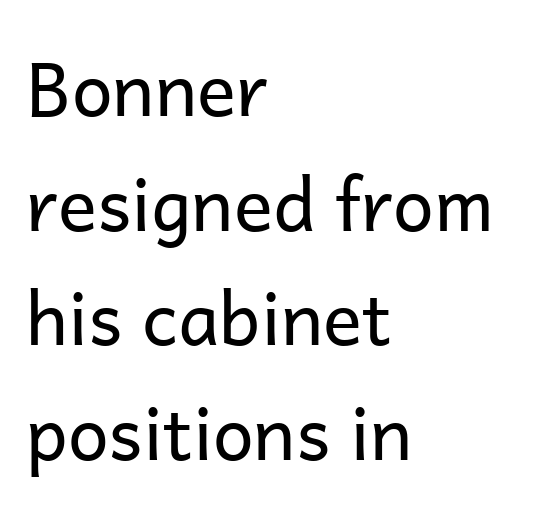
{"serif": "no", "italic": "no", "bold": "no", "weight": "regular", "width": "normal", "stroke_contrast": "low", "x_height": "medium", "monospaced": "no", "underline": "no", "align": "left", "line_spacing": "normal", "line_spacing_ratio": 1.57, "letter_spacing": "normal", "letter_spacing_em": 0.0, "glyph_px": 73}
